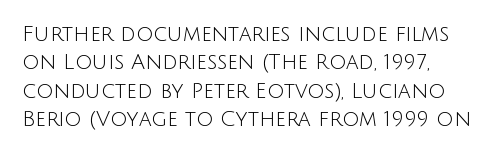
The image shows 21 px text type, upright; set left-aligned, normal line spacing (1.35x), normal letter spacing, not underlined.
